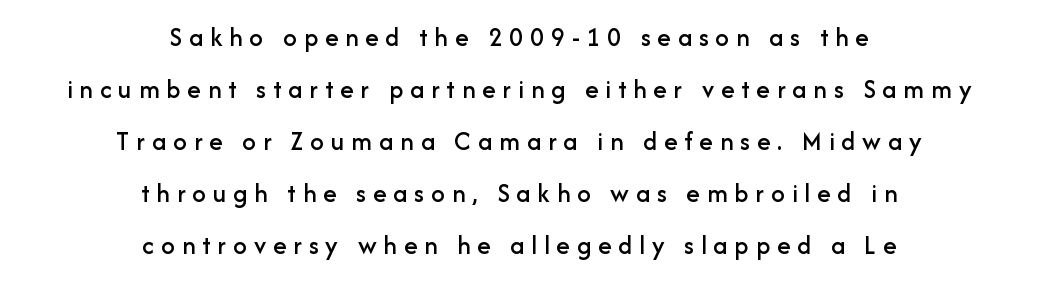
Q: Is the text italic (slanted)? A: No, it is upright.
Q: Is the text underlined? A: No.
Q: How is the paragraph aligned? A: Centered.
Q: Is the spacing between letters normal or unusually wide? A: Unusually wide.
Q: Is the spacing between lines tight, normal or loose? A: Loose.
